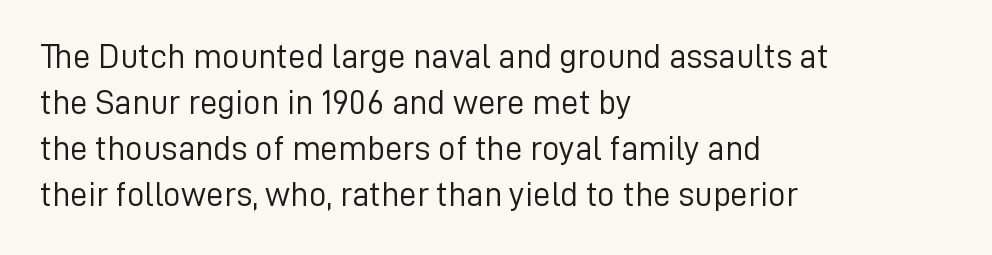
{"serif": "no", "italic": "no", "bold": "no", "weight": "light", "width": "normal", "stroke_contrast": "low", "x_height": "medium", "monospaced": "no", "underline": "no", "align": "left", "line_spacing": "normal", "line_spacing_ratio": 1.31, "letter_spacing": "normal", "letter_spacing_em": 0.0, "glyph_px": 35}
